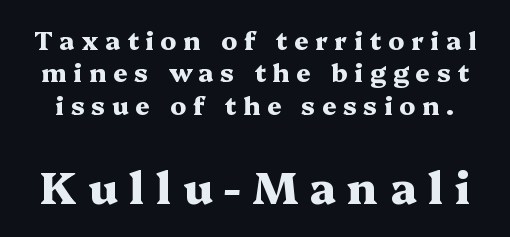
{"serif": "yes", "italic": "no", "bold": "yes", "weight": "heavy", "width": "wide", "stroke_contrast": "medium", "x_height": "medium", "monospaced": "no", "underline": "no", "line_spacing": "normal", "line_spacing_ratio": 1.3, "letter_spacing": "wide", "letter_spacing_em": 0.27, "larger_block": "second", "size_ratio": 1.76, "glyph_px": 44}
